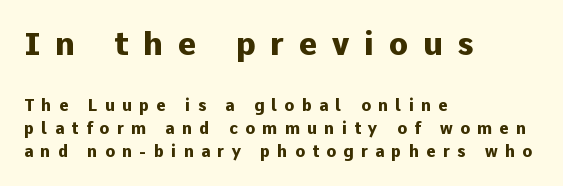
Look at the bottom of the vertical strokes: they stop flat, with no serifs. These lines are set flush left with a ragged right edge. Typesetter's note — upper block bumped up in size, lower block left smaller. Characters follow at a spacing far wider than the type designer built in.
